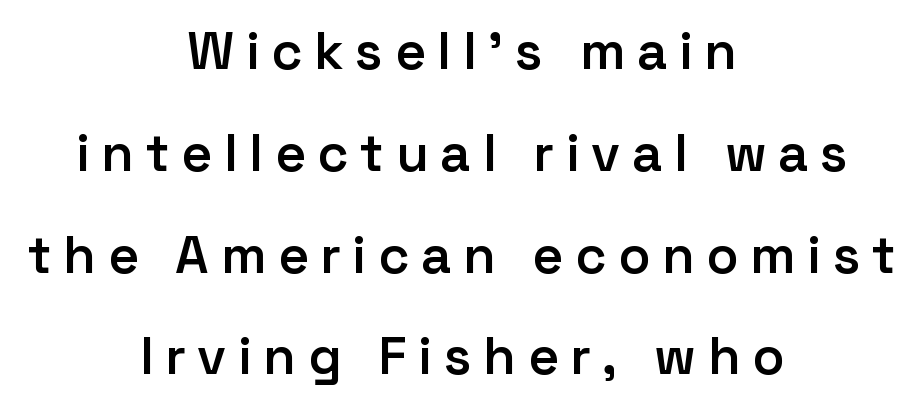
Descenders hang freely into open space. No italicization has been applied; the sample stays upright. This sample uses expanded letter spacing, leaving extra air between glyphs. The passage shown is semibold, sitting just below true bold. The rendering uses natural spacing where letterforms have individual widths.
